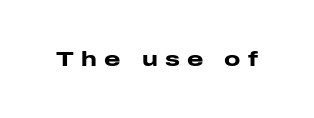
Q: Is the text bold? A: Yes.
Q: Is the text italic (slanted)? A: No, it is upright.
Q: Is the text underlined? A: No.
Q: Is the spacing between letters normal or unusually wide? A: Unusually wide.
